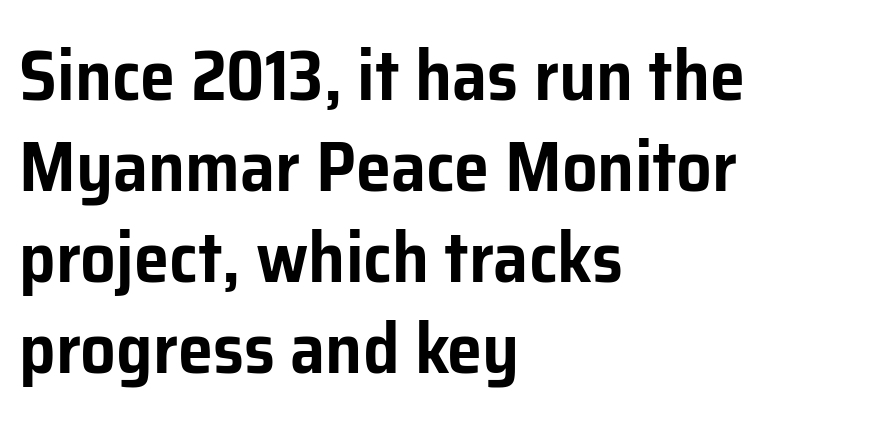
The image shows 71 px sans-serif type, upright; set left-aligned, normal line spacing (1.28x), normal letter spacing, not underlined; low stroke contrast and a medium x-height.
